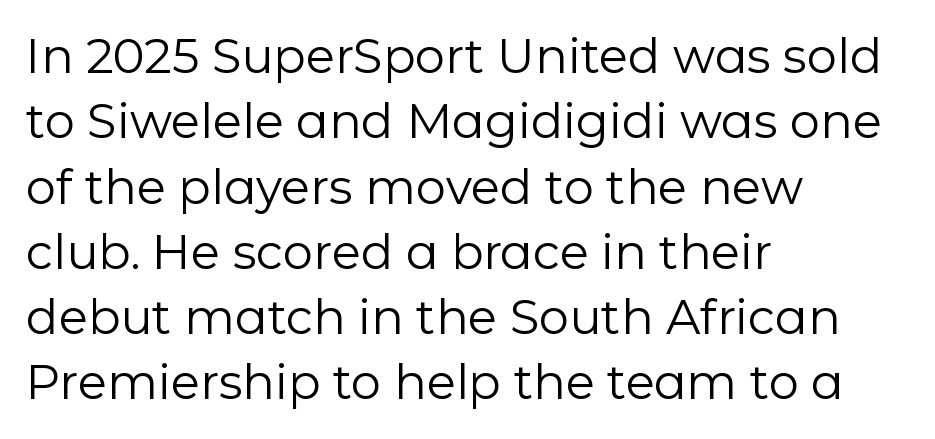
Q: Is the text bold? A: No.
Q: Is the text italic (slanted)? A: No, it is upright.
Q: Is the typeface a serif or a sans-serif typeface? A: Sans-serif.
Q: Is the text underlined? A: No.
Q: How is the paragraph aligned? A: Left-aligned.
Q: Is the spacing between letters normal or unusually wide? A: Normal.
Q: Is the spacing between lines tight, normal or loose? A: Normal.
Q: Width (condensed, normal, or wide)? A: Normal.
Q: Stroke contrast? A: Low.
Q: x-height? A: Medium.
Q: Monospaced? A: No.
